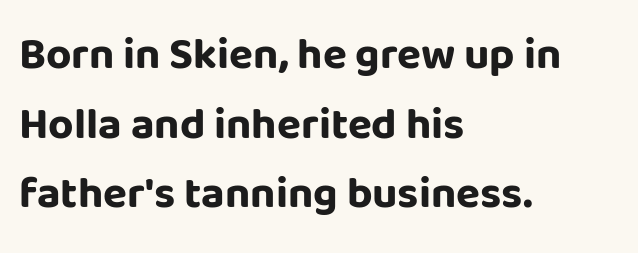
One glance says typical: line gaps are just what's usual. Notice how the passage keeps a crisp vertical edge on the left only. The type sits square on the baseline with zero lean. A typesetter would call this zero additional tracking.
